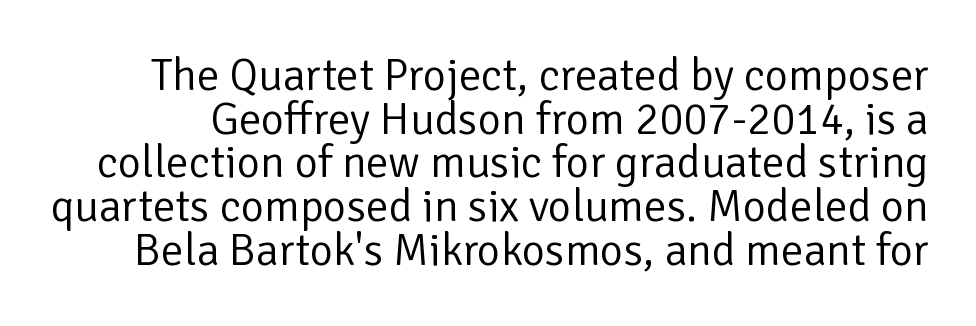
The image shows 45 px regular-weight sans-serif type, upright; set tight line spacing (0.97x), normal letter spacing, not underlined; low stroke contrast and a medium x-height.
